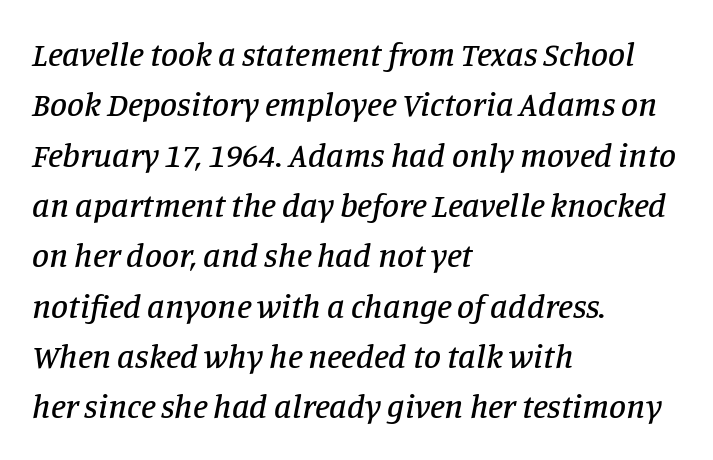
The image shows 34 px serif type, italic (leaning right); set left-aligned, normal line spacing (1.48x), normal letter spacing, not underlined; low stroke contrast and a large x-height.
